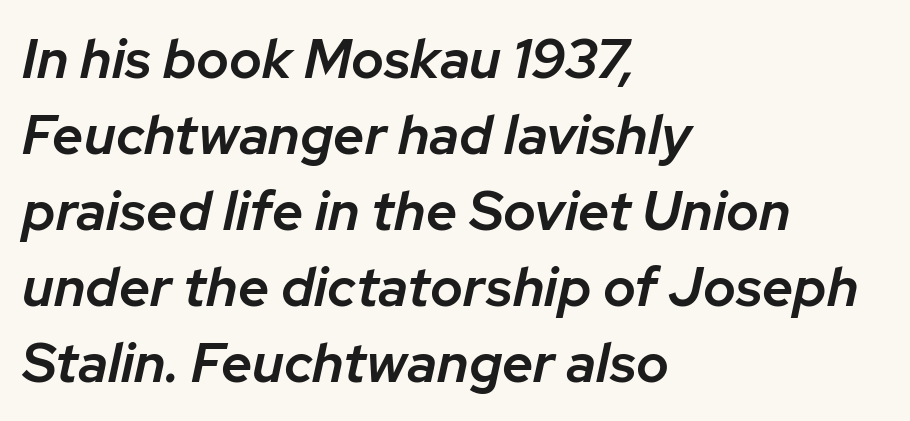
Q: Is the text bold? A: Semi-bold.
Q: Is the text italic (slanted)? A: Yes, it leans right by about 12 degrees.
Q: Is the text underlined? A: No.
Q: How is the paragraph aligned? A: Left-aligned.
Q: Is the spacing between letters normal or unusually wide? A: Normal.
Q: Is the spacing between lines tight, normal or loose? A: Normal.
Q: Width (condensed, normal, or wide)? A: Normal.
Q: Stroke contrast? A: Low.
Q: x-height? A: Medium.
Q: Monospaced? A: No.
